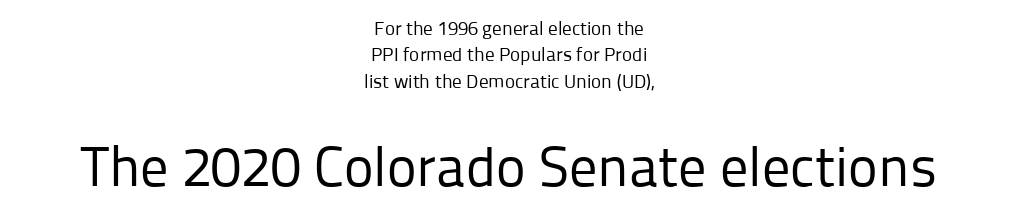
Q: Is the text bold? A: No.
Q: Is the text italic (slanted)? A: No, it is upright.
Q: Is the typeface a serif or a sans-serif typeface? A: Sans-serif.
Q: Is the text underlined? A: No.
Q: How is the paragraph aligned? A: Centered.
Q: Is the spacing between letters normal or unusually wide? A: Normal.
Q: Is the spacing between lines tight, normal or loose? A: Normal.
Q: Which block of text is set in a larger size, the first (top) or the second (bottom)? A: The second (bottom) one.
Q: Width (condensed, normal, or wide)? A: Normal.
Q: Stroke contrast? A: Low.
Q: x-height? A: Medium.
Q: Monospaced? A: No.
